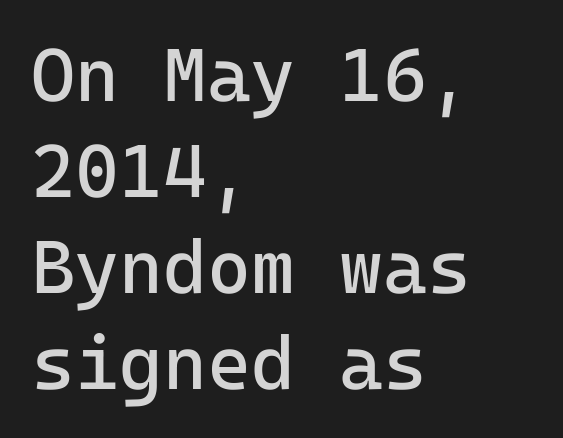
The image shows 75 px regular-weight sans-serif type, upright, monospaced; set left-aligned, normal line spacing (1.28x), normal letter spacing, not underlined; low stroke contrast and a medium x-height.
